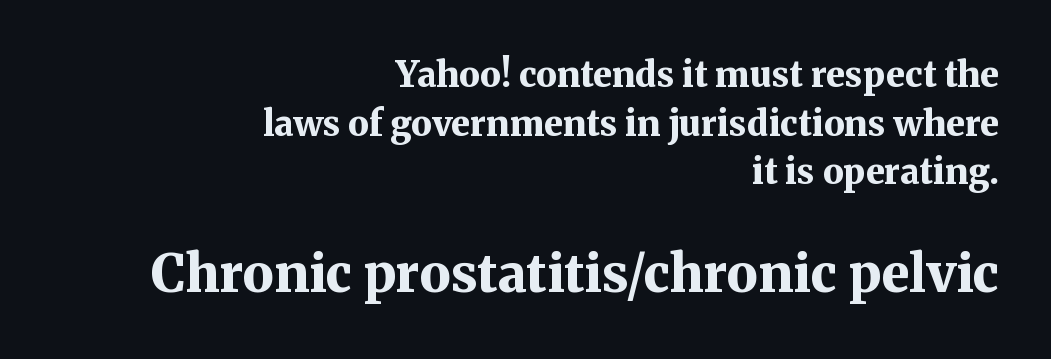
The image shows 52 px bold serif type, upright; set right-aligned, normal line spacing (1.39x), normal letter spacing, not underlined; the second (bottom) block is 1.49x larger; medium stroke contrast and a medium x-height.
